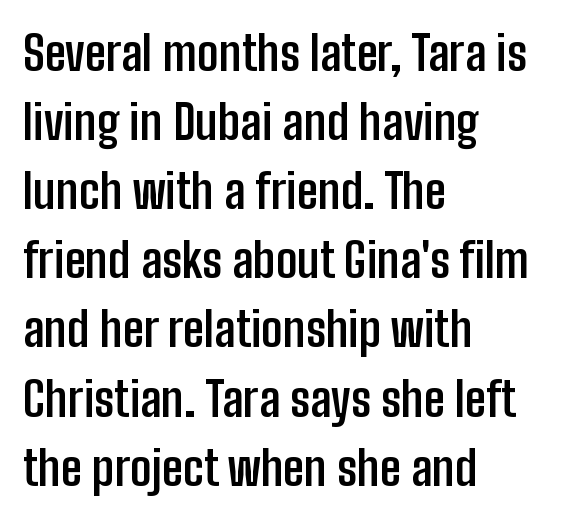
Q: Is the text bold? A: Yes.
Q: Is the text italic (slanted)? A: No, it is upright.
Q: Is the typeface a serif or a sans-serif typeface? A: Sans-serif.
Q: Is the text underlined? A: No.
Q: How is the paragraph aligned? A: Left-aligned.
Q: Is the spacing between letters normal or unusually wide? A: Normal.
Q: Is the spacing between lines tight, normal or loose? A: Normal.
Q: Width (condensed, normal, or wide)? A: Condensed.
Q: Stroke contrast? A: Low.
Q: x-height? A: Medium.
Q: Monospaced? A: No.
